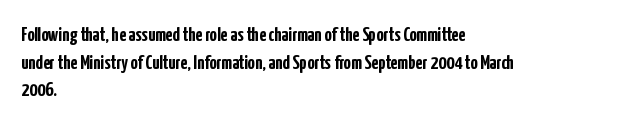
The image shows 20 px bold type, upright; set left-aligned, normal line spacing (1.38x), normal letter spacing, not underlined.
